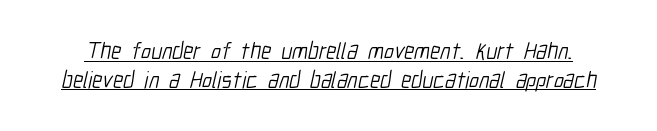
A rule runs beneath these lines of type. The weight would be labelled regular, book, light, or lighter still. Each word holds together tightly as a unit, with standard inter-letter gaps.
